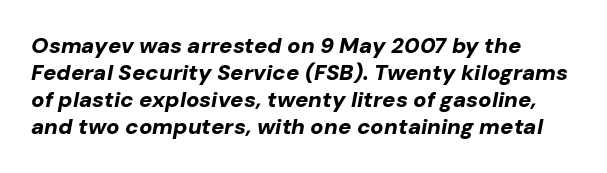
Typographic density is high because the face is bold. These lines keep a tight, regular rhythm from letter to letter. In terms of posture, this sample is oblique. The specimen omits any rule beneath the text block's lines.
